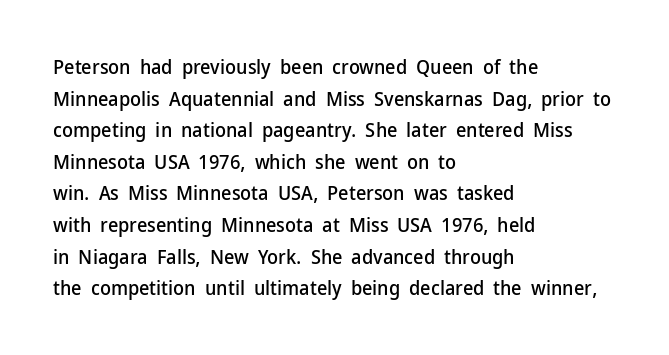
The baseline area is clear. The letterforms sit shoulder to shoulder at normal distance. Each line starts at the same left margin while the right side varies. You can tell it's not italic because the verticals are truly vertical.
